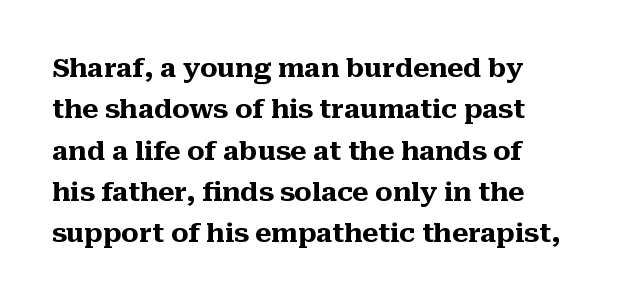
Q: Is the text bold? A: Yes.
Q: Is the text italic (slanted)? A: No, it is upright.
Q: Is the text underlined? A: No.
Q: Is the spacing between letters normal or unusually wide? A: Normal.
Q: Is the spacing between lines tight, normal or loose? A: Normal.
